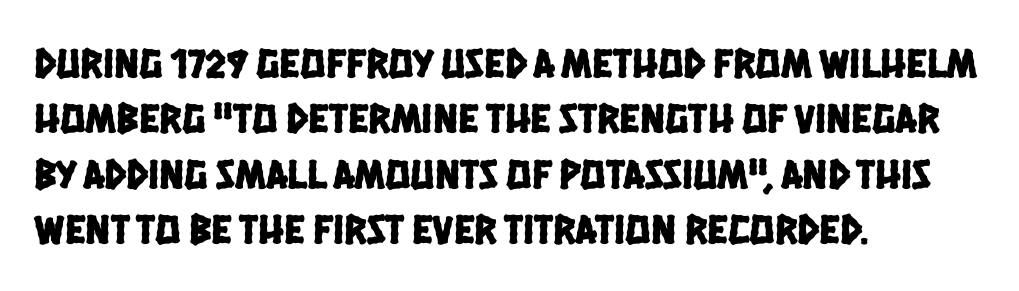
Q: Is the typeface a serif or a sans-serif typeface? A: Sans-serif.
Q: Is the text underlined? A: No.
Q: How is the paragraph aligned? A: Left-aligned.
Q: Is the spacing between letters normal or unusually wide? A: Normal.
Q: Is the spacing between lines tight, normal or loose? A: Normal.
Q: Width (condensed, normal, or wide)? A: Condensed.
Q: Stroke contrast? A: Low.
Q: x-height? A: Large.
Q: Monospaced? A: No.
